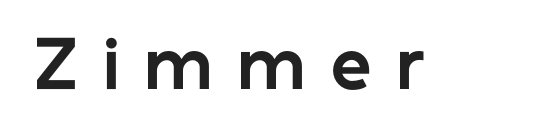
{"serif": "no", "italic": "no", "bold": "yes", "weight": "bold", "width": "normal", "stroke_contrast": "low", "x_height": "medium", "monospaced": "no", "underline": "no", "letter_spacing": "wide", "letter_spacing_em": 0.4, "glyph_px": 64}
